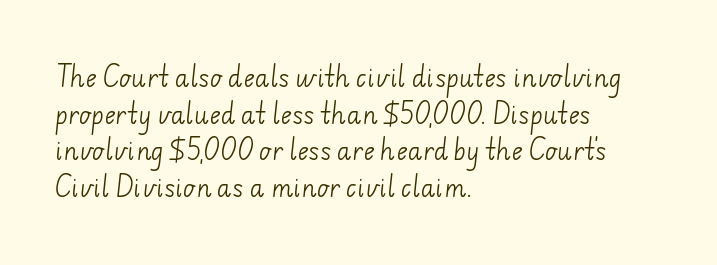
{"bold": "no", "underline": "no", "align": "left", "line_spacing": "normal", "line_spacing_ratio": 1.53, "letter_spacing": "normal", "letter_spacing_em": 0.0, "glyph_px": 24}
